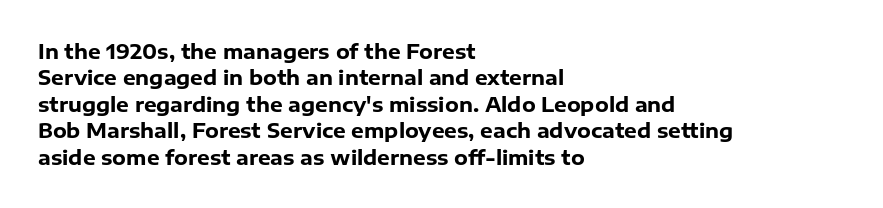
No extra tracking has been applied to these lines. The font is running at its bold setting. Students, observe: this is what conventionally led text looks like. Ascenders rise straight up at ninety degrees.
